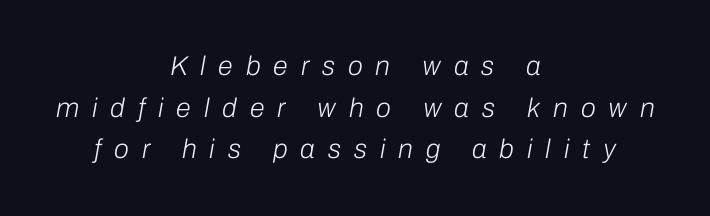
Q: Is the text bold? A: No.
Q: Is the text italic (slanted)? A: Yes, it leans right by about 10 degrees.
Q: Is the text underlined? A: No.
Q: How is the paragraph aligned? A: Centered.
Q: Is the spacing between letters normal or unusually wide? A: Unusually wide.
Q: Is the spacing between lines tight, normal or loose? A: Normal.
